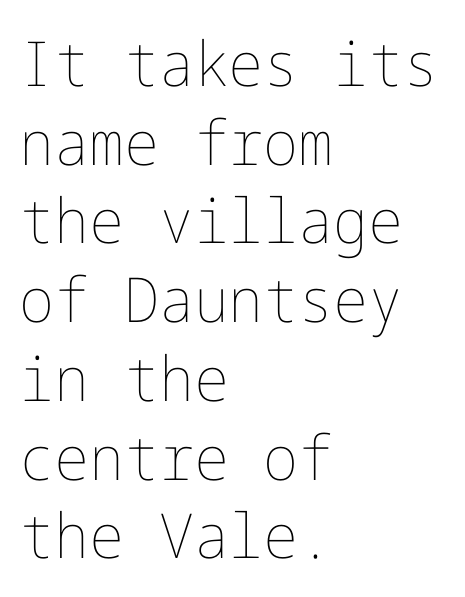
The image shows 62 px thin type, upright; set left-aligned, normal line spacing (1.27x), normal letter spacing, not underlined; low stroke contrast and a medium x-height.
